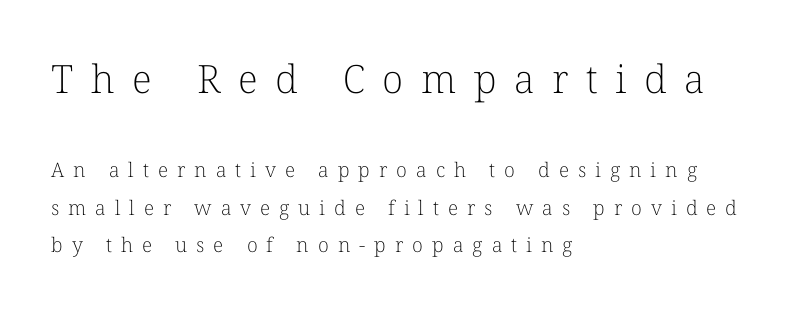
Character size in the leading block exceeds that of the trailing block. The rendering inserts visible extra space after every character. Is the block centered? No — it sits flush against the left margin. Check the space under the baseline: it is left empty. The weight tops out at a normal text grade. Nope, not italic — everything's standing straight.
